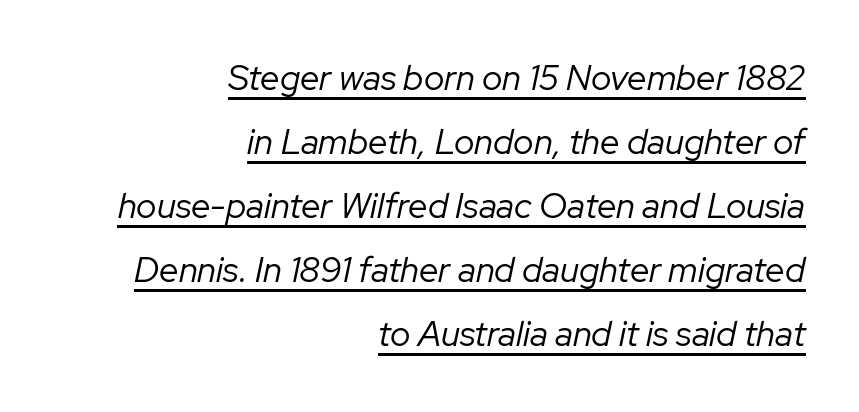
Horizontally, the lines are justified to the trailing edge only. Style check: oblique. Spacing verdict: proportional, widths tailored to each character. This sample carries an underscore along the baseline area.
